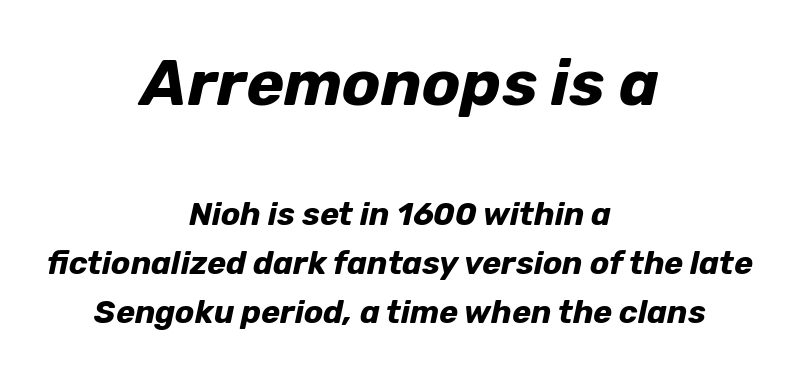
The image shows 64 px bold type, italic (leaning right); set centered, normal line spacing (1.54x), normal letter spacing, not underlined; the first (top) block is 2.0x larger; low stroke contrast and a medium x-height.
